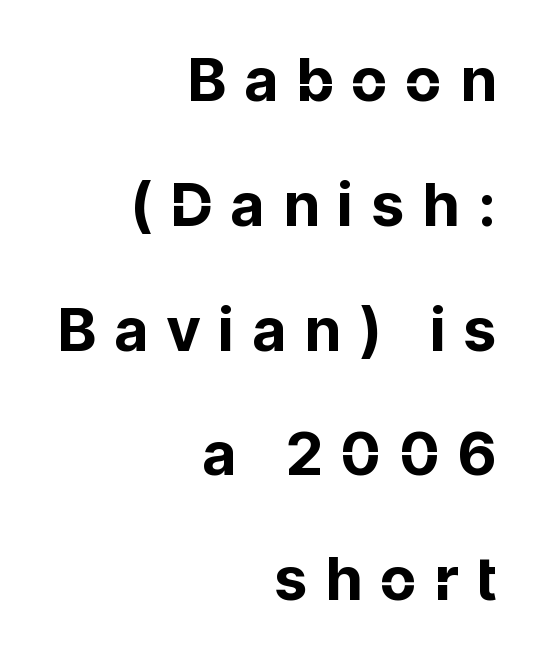
Do the letters lean? They stand straight. These lines stack with their right ends in a neat column. Any mark beneath the type? The region is blank. Strong, thick strokes mark this as bold type.
